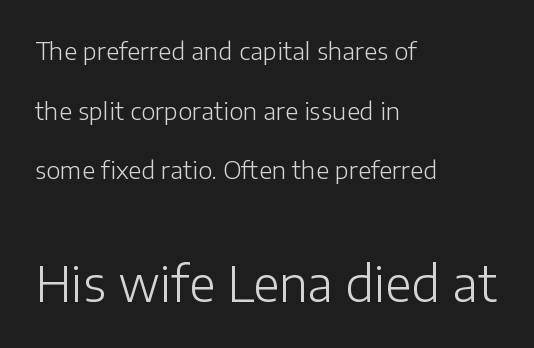
{"serif": "no", "italic": "no", "bold": "no", "weight": "light", "width": "normal", "stroke_contrast": "low", "x_height": "medium", "monospaced": "no", "underline": "no", "align": "left", "line_spacing": "loose", "line_spacing_ratio": 2.48, "letter_spacing": "normal", "letter_spacing_em": 0.0, "larger_block": "second", "size_ratio": 2.0, "glyph_px": 48}
